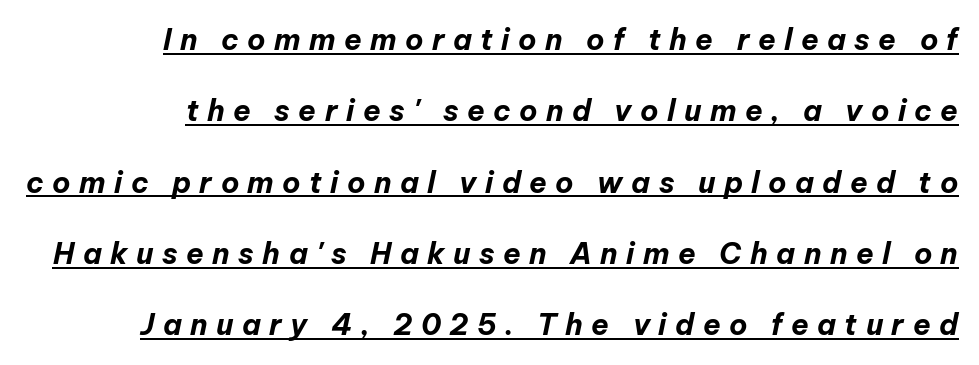
Q: Is the text bold? A: Yes.
Q: Is the text italic (slanted)? A: Yes, it leans right by about 12 degrees.
Q: Is the text underlined? A: Yes.
Q: How is the paragraph aligned? A: Right-aligned.
Q: Is the spacing between letters normal or unusually wide? A: Unusually wide.
Q: Is the spacing between lines tight, normal or loose? A: Loose.
Q: Width (condensed, normal, or wide)? A: Normal.
Q: Stroke contrast? A: Low.
Q: x-height? A: Medium.
Q: Monospaced? A: No.
